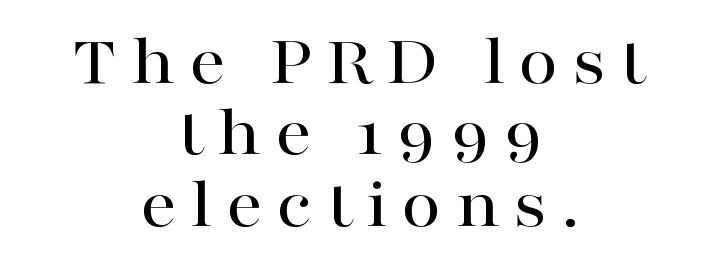
{"serif": "yes", "italic": "no", "width": "wide", "stroke_contrast": "high", "x_height": "medium", "monospaced": "no", "underline": "no", "align": "center", "line_spacing": "tight", "line_spacing_ratio": 0.99, "glyph_px": 72}
